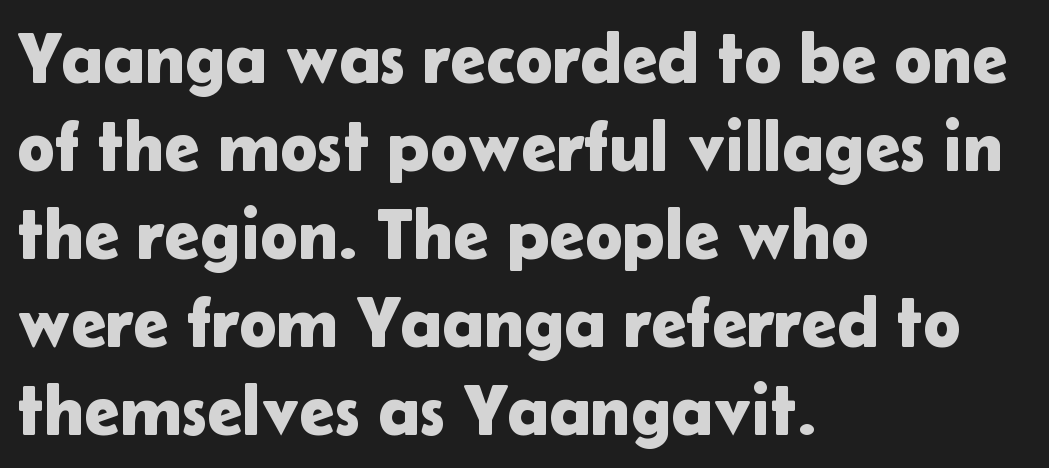
Q: Is the text italic (slanted)? A: No, it is upright.
Q: Is the typeface a serif or a sans-serif typeface? A: Sans-serif.
Q: Is the text underlined? A: No.
Q: How is the paragraph aligned? A: Left-aligned.
Q: Is the spacing between letters normal or unusually wide? A: Normal.
Q: Width (condensed, normal, or wide)? A: Normal.
Q: Stroke contrast? A: Low.
Q: x-height? A: Medium.
Q: Monospaced? A: No.
